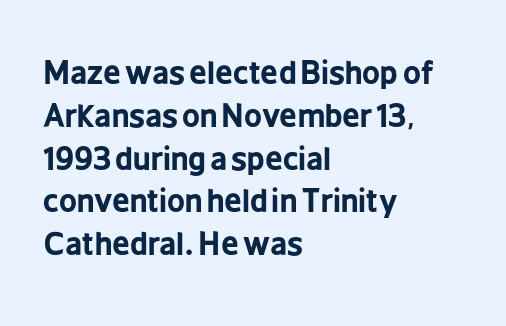
Has an underline been added? It has not. Observe the absence of serifs on each vertical stroke in this sample. The ragged edge is on the right, which tells us the setting is flush left. These lines carry a lot of weight — the face is fully bold.
